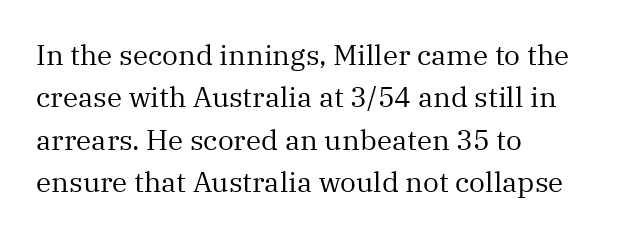
Q: Is the text bold? A: No.
Q: Is the text italic (slanted)? A: No, it is upright.
Q: Is the typeface a serif or a sans-serif typeface? A: Serif.
Q: Is the text underlined? A: No.
Q: How is the paragraph aligned? A: Left-aligned.
Q: Is the spacing between letters normal or unusually wide? A: Normal.
Q: Is the spacing between lines tight, normal or loose? A: Normal.
Q: Width (condensed, normal, or wide)? A: Normal.
Q: Stroke contrast? A: Medium.
Q: x-height? A: Medium.
Q: Monospaced? A: No.
